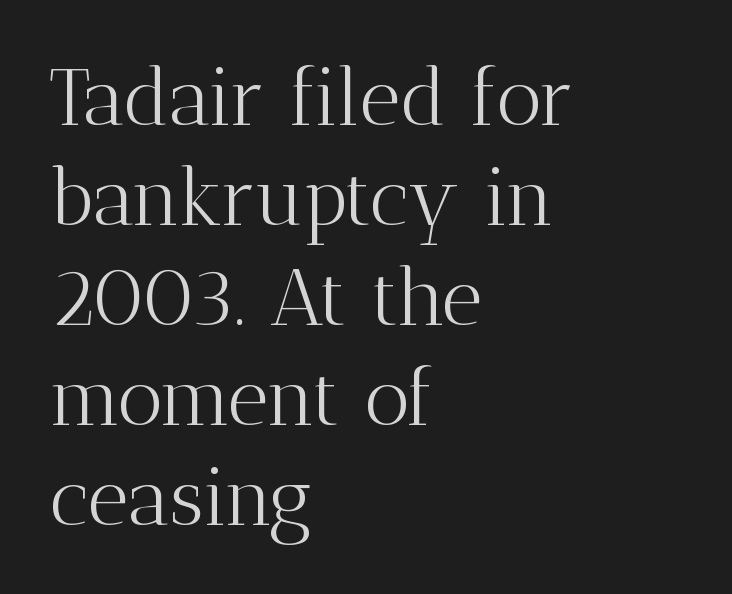
The image shows 80 px light serif type, upright; set left-aligned, normal line spacing (1.25x), normal letter spacing, not underlined; medium stroke contrast and a medium x-height.
